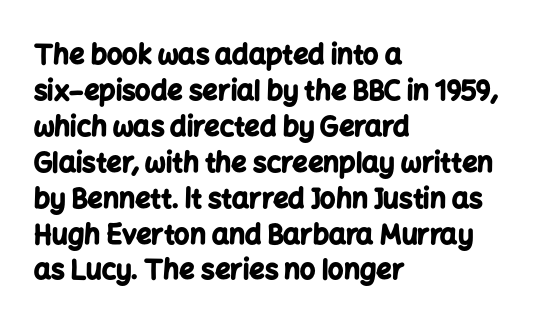
{"italic": "no", "bold": "yes", "underline": "no", "align": "left", "line_spacing": "normal", "line_spacing_ratio": 1.33, "letter_spacing": "normal", "letter_spacing_em": 0.0, "glyph_px": 27}
